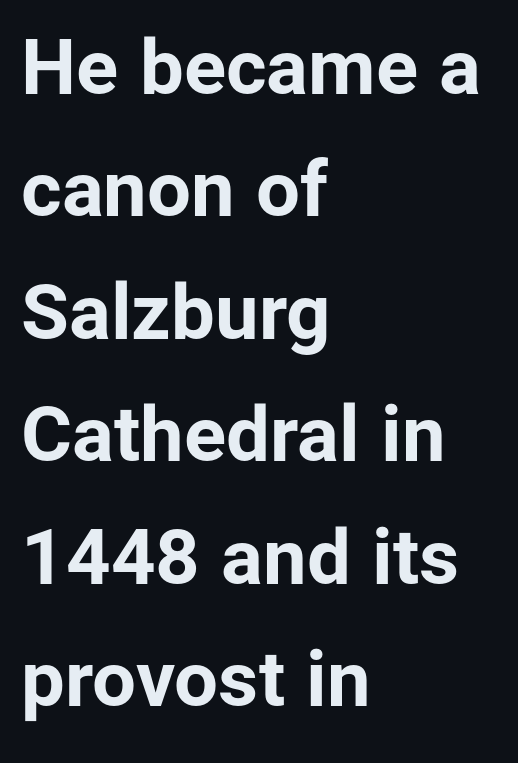
The image shows 78 px bold sans-serif type, upright; set left-aligned, normal line spacing (1.57x), normal letter spacing, not underlined; low stroke contrast and a medium x-height.
